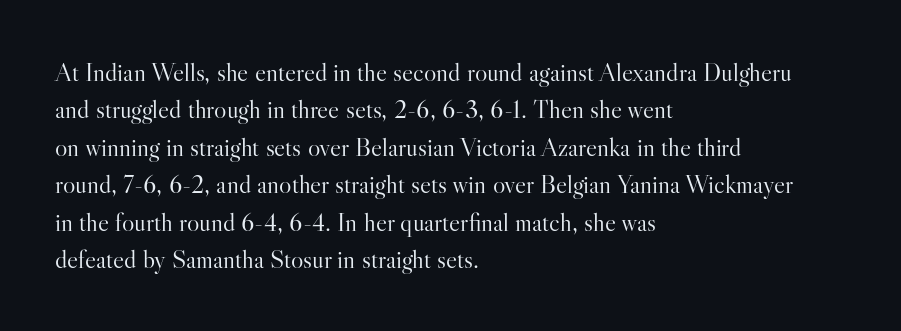
Q: Is the text bold? A: No.
Q: Is the text italic (slanted)? A: No, it is upright.
Q: Is the text underlined? A: No.
Q: How is the paragraph aligned? A: Left-aligned.
Q: Is the spacing between letters normal or unusually wide? A: Normal.
Q: Is the spacing between lines tight, normal or loose? A: Normal.
